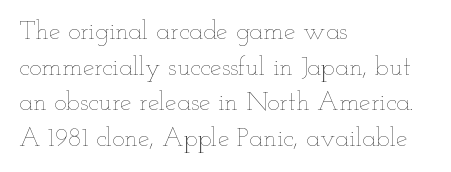
{"italic": "no", "bold": "no", "underline": "no", "align": "left", "line_spacing": "normal", "line_spacing_ratio": 1.37, "letter_spacing": "normal", "letter_spacing_em": 0.0, "glyph_px": 26}
